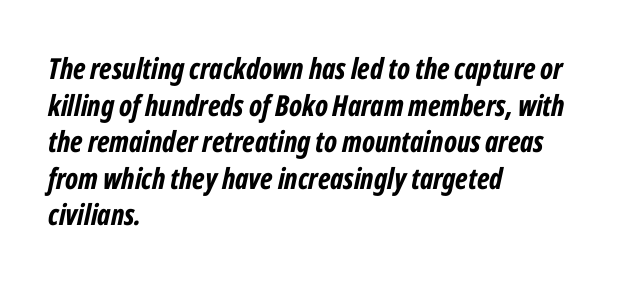
Line spacing here is normal. Designer's note — italics engaged. The face used here is proportionally spaced, like ordinary book or web type. The glyphs are unaccompanied by any horizontal stroke below them.
